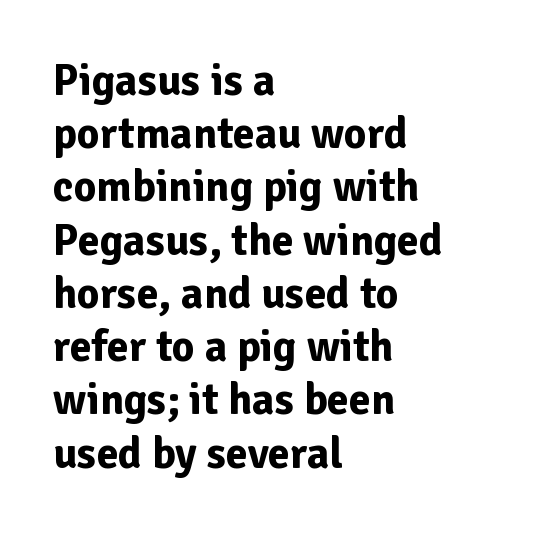
{"serif": "no", "italic": "no", "bold": "yes", "weight": "bold", "width": "normal", "stroke_contrast": "low", "x_height": "medium", "monospaced": "no", "underline": "no", "align": "left", "line_spacing_ratio": 1.21, "letter_spacing": "normal", "letter_spacing_em": 0.0, "glyph_px": 44}
